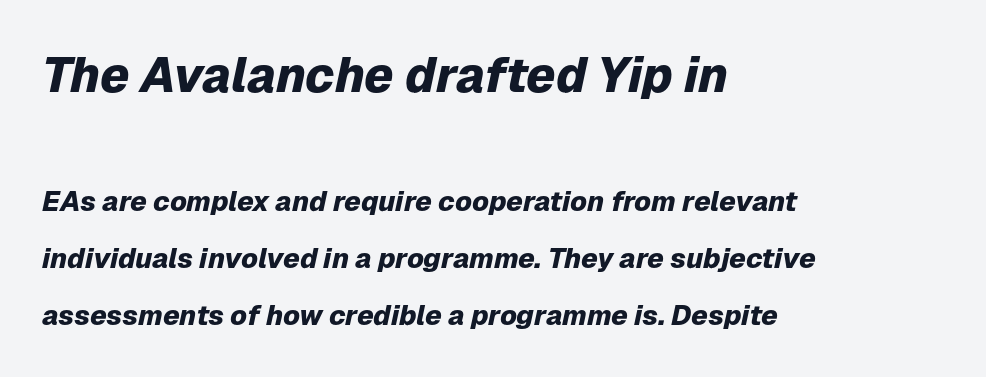
Q: Is the text bold? A: Yes.
Q: Is the text italic (slanted)? A: Yes, it leans right by about 12 degrees.
Q: Is the text underlined? A: No.
Q: How is the paragraph aligned? A: Left-aligned.
Q: Is the spacing between letters normal or unusually wide? A: Normal.
Q: Is the spacing between lines tight, normal or loose? A: Loose.
Q: Which block of text is set in a larger size, the first (top) or the second (bottom)? A: The first (top) one.
Q: Width (condensed, normal, or wide)? A: Normal.
Q: Stroke contrast? A: Low.
Q: x-height? A: Medium.
Q: Monospaced? A: No.
